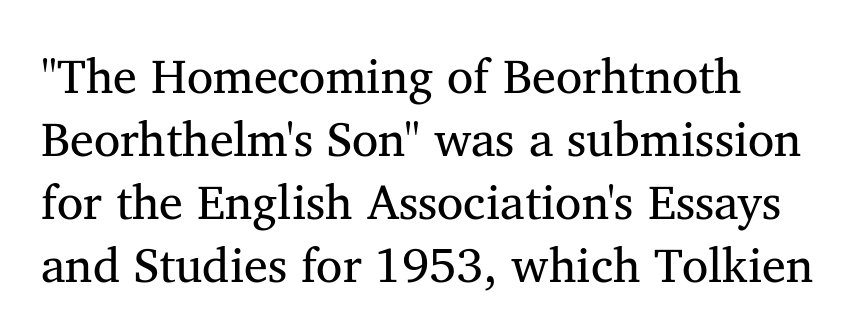
The image shows 48 px regular-weight serif type, upright; set normal line spacing (1.31x), normal letter spacing, not underlined; medium stroke contrast and a medium x-height.
